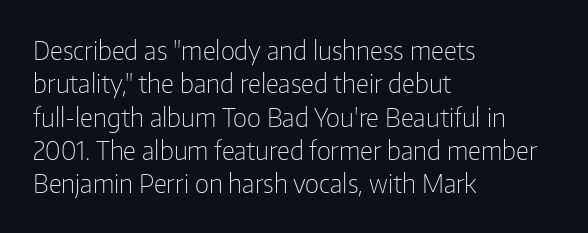
Q: Is the text bold? A: No.
Q: Is the text italic (slanted)? A: No, it is upright.
Q: Is the text underlined? A: No.
Q: How is the paragraph aligned? A: Left-aligned.
Q: Is the spacing between letters normal or unusually wide? A: Normal.
Q: Is the spacing between lines tight, normal or loose? A: Normal.
